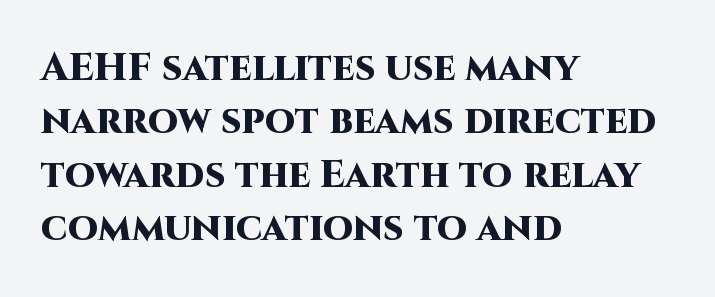
The image shows 39 px heavy sans-serif type, upright; set left-aligned, normal line spacing (1.37x), normal letter spacing, not underlined; high stroke contrast and a large x-height.
